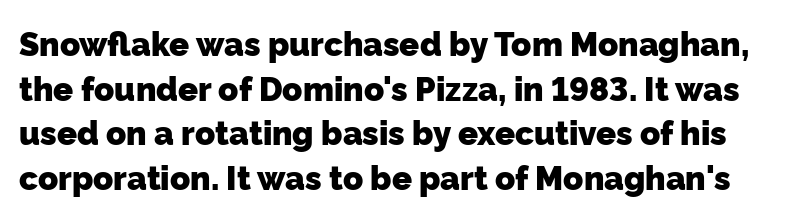
You could call the tracking neutral — neither tight nor loose. Stroke terminals: plain, sans-serif. As a designer I'd log this as weight 700, bold. The passage shown is typed in a proportional face where columns would drift. Underlining? Definitely not there.
